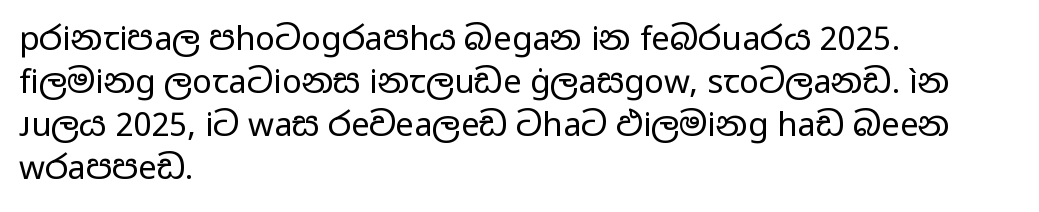
Q: Is the text bold? A: No.
Q: Is the text italic (slanted)? A: No, it is upright.
Q: Is the typeface a serif or a sans-serif typeface? A: Sans-serif.
Q: Is the text underlined? A: No.
Q: How is the paragraph aligned? A: Left-aligned.
Q: Is the spacing between letters normal or unusually wide? A: Normal.
Q: Is the spacing between lines tight, normal or loose? A: Normal.
Q: Width (condensed, normal, or wide)? A: Wide.
Q: Stroke contrast? A: Low.
Q: x-height? A: Medium.
Q: Monospaced? A: No.
